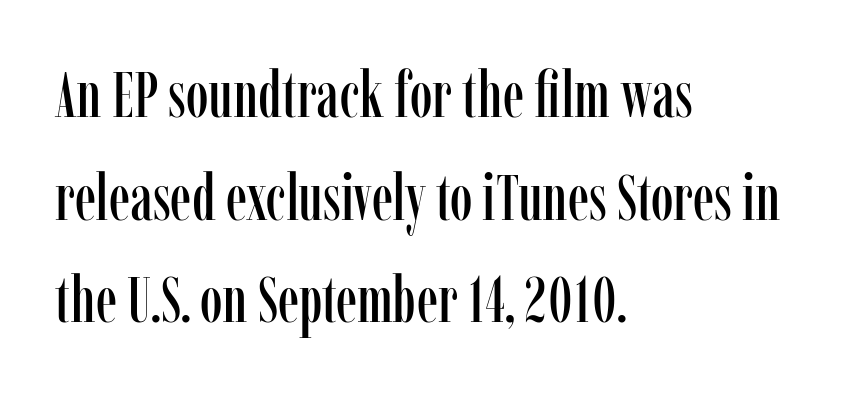
Q: Is the text italic (slanted)? A: No, it is upright.
Q: Is the typeface a serif or a sans-serif typeface? A: Serif.
Q: Is the text underlined? A: No.
Q: How is the paragraph aligned? A: Left-aligned.
Q: Is the spacing between letters normal or unusually wide? A: Normal.
Q: Is the spacing between lines tight, normal or loose? A: Normal.
Q: Width (condensed, normal, or wide)? A: Condensed.
Q: Stroke contrast? A: Low.
Q: x-height? A: Medium.
Q: Monospaced? A: No.
